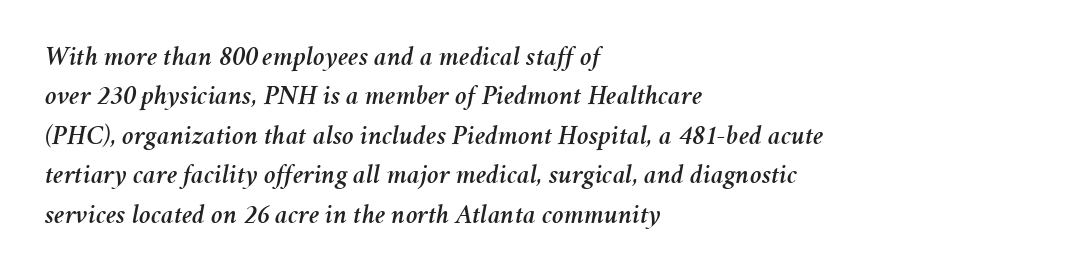
The image shows 28 px text type, italic (leaning right); set left-aligned, normal line spacing (1.41x), normal letter spacing, not underlined; medium stroke contrast and a medium x-height.
